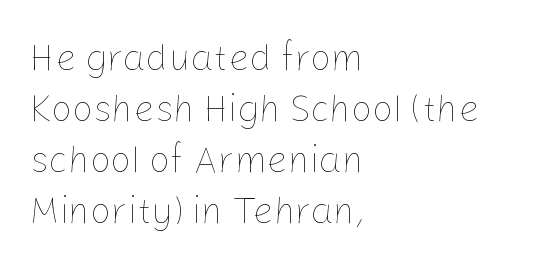
The image shows 37 px thin type, upright; set left-aligned, normal line spacing (1.38x), normal letter spacing, not underlined; low stroke contrast and a medium x-height.
